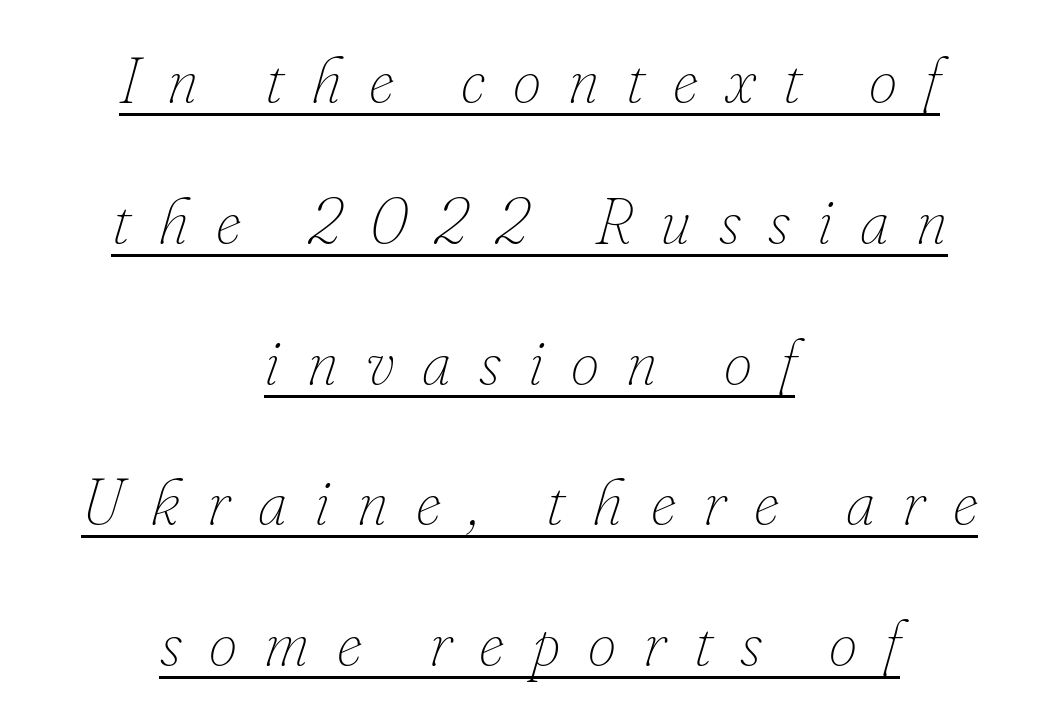
{"italic": "yes", "lean": "right", "slant_degrees": 16, "bold": "no", "weight": "thin", "width": "normal", "stroke_contrast": "low", "x_height": "small", "monospaced": "no", "underline": "yes", "align": "center", "line_spacing": "loose", "line_spacing_ratio": 2.2, "letter_spacing": "wide", "letter_spacing_em": 0.43, "glyph_px": 64}
